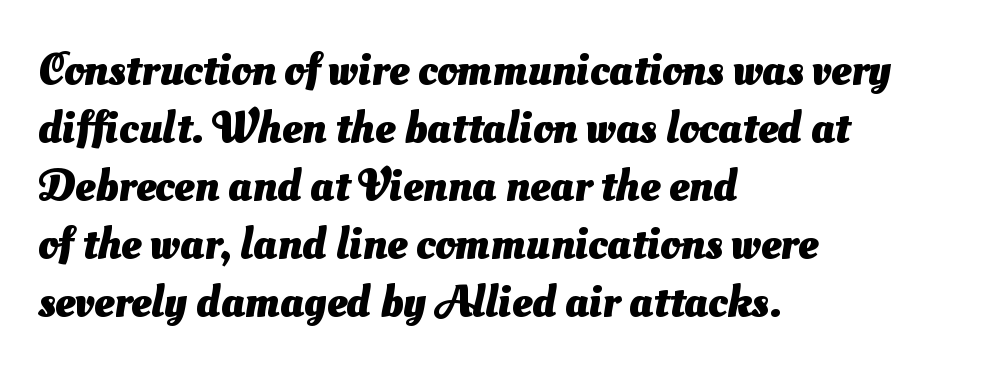
{"serif": "no", "bold": "yes", "weight": "heavy", "width": "normal", "stroke_contrast": "medium", "x_height": "small", "monospaced": "no", "underline": "no", "align": "left", "line_spacing": "normal", "line_spacing_ratio": 1.29, "letter_spacing": "normal", "letter_spacing_em": 0.0, "glyph_px": 45}
